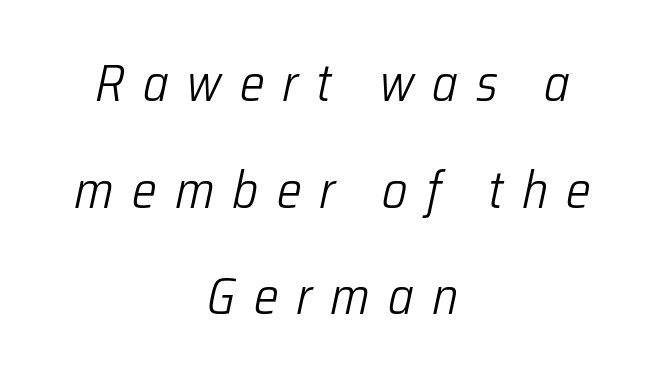
{"italic": "yes", "lean": "right", "slant_degrees": 12, "bold": "no", "weight": "light", "width": "condensed", "stroke_contrast": "low", "x_height": "medium", "monospaced": "no", "underline": "no", "align": "center", "line_spacing": "loose", "line_spacing_ratio": 2.05, "letter_spacing": "wide", "letter_spacing_em": 0.35, "glyph_px": 52}
